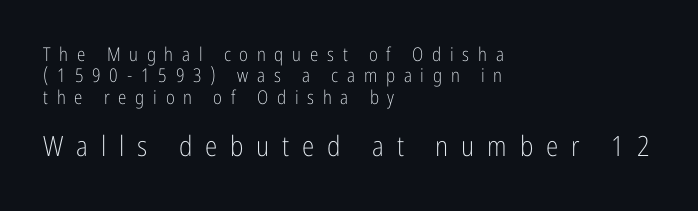
Q: Is the text bold? A: No.
Q: Is the text italic (slanted)? A: No, it is upright.
Q: Is the typeface a serif or a sans-serif typeface? A: Sans-serif.
Q: Is the text underlined? A: No.
Q: How is the paragraph aligned? A: Left-aligned.
Q: Is the spacing between letters normal or unusually wide? A: Unusually wide.
Q: Is the spacing between lines tight, normal or loose? A: Tight.
Q: Which block of text is set in a larger size, the first (top) or the second (bottom)? A: The second (bottom) one.
Q: Width (condensed, normal, or wide)? A: Condensed.
Q: Stroke contrast? A: Low.
Q: x-height? A: Medium.
Q: Monospaced? A: No.
